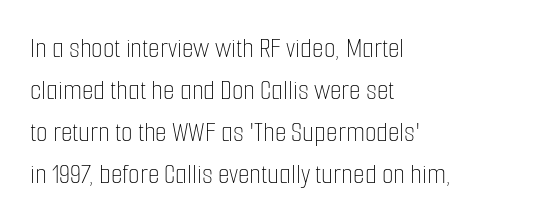
The weight tops out at a normal text grade. Proportional: the letters do not fall into vertical columns. The specimen reads as upright at a glance. Clear beneath every line of the passage. Compared with typical body copy, the letter spacing here is the same. Vertically, the passage feels balanced, rows spaced as you'd expect.
